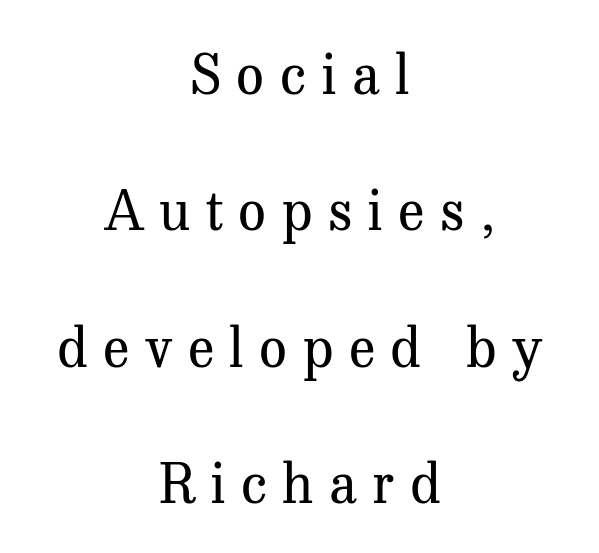
The image shows 55 px regular-weight serif type, upright; set centered, loose line spacing (2.48x), unusually wide letter spacing (+0.28 em), not underlined; medium stroke contrast and a medium x-height.
